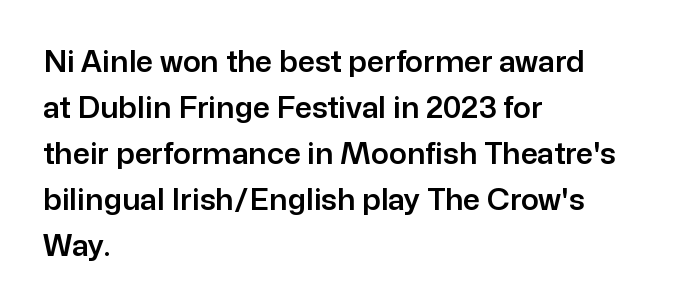
Q: Is the text italic (slanted)? A: No, it is upright.
Q: Is the typeface a serif or a sans-serif typeface? A: Sans-serif.
Q: Is the text underlined? A: No.
Q: How is the paragraph aligned? A: Left-aligned.
Q: Is the spacing between letters normal or unusually wide? A: Normal.
Q: Is the spacing between lines tight, normal or loose? A: Normal.
Q: Width (condensed, normal, or wide)? A: Normal.
Q: Stroke contrast? A: Low.
Q: x-height? A: Medium.
Q: Monospaced? A: No.
